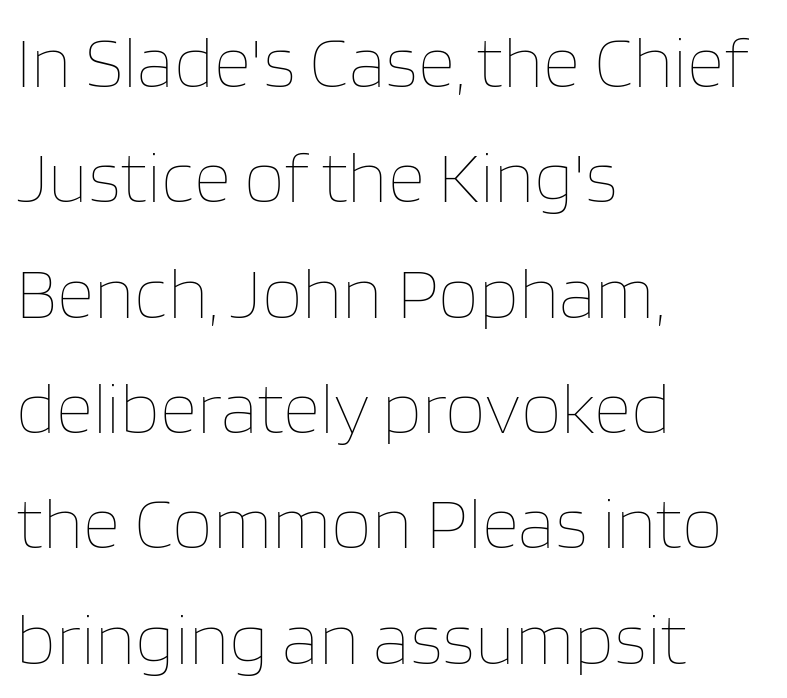
{"italic": "no", "bold": "no", "weight": "thin", "width": "normal", "stroke_contrast": "low", "x_height": "large", "monospaced": "no", "underline": "no", "align": "left", "line_spacing": "normal", "line_spacing_ratio": 1.58, "letter_spacing": "normal", "letter_spacing_em": 0.0, "glyph_px": 73}
